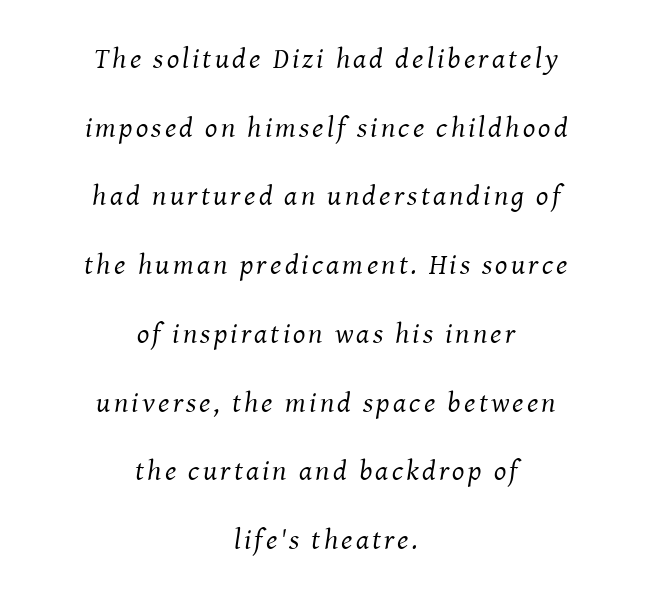
The glyphs are unaccompanied by any horizontal stroke below them. This is not heavy type; no bold has been used. This rendering uses center alignment, leaving both contours irregular but symmetric. Widely set lines give the paragraph a tall, airy silhouette.
